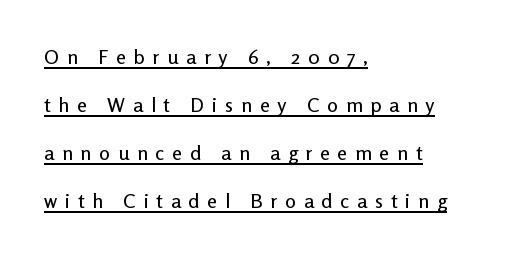
The space between consecutive lines is lavish. The specimen includes a rule beneath the text block's lines. Substantial extra tracking has been applied to these lines. Where is the straight margin? On the left. These lines were composed using upright roman letters.
